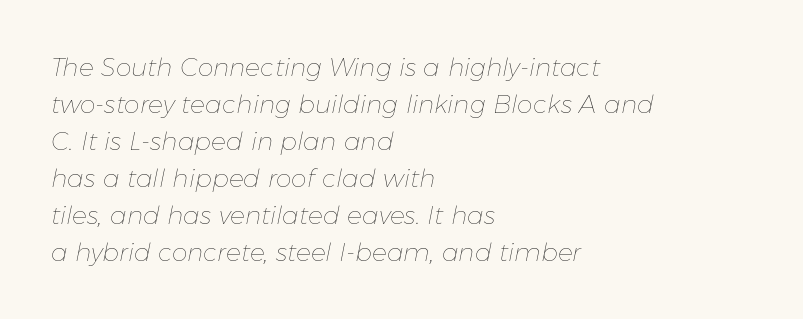
{"italic": "yes", "lean": "right", "slant_degrees": 11, "bold": "no", "underline": "no", "align": "left", "line_spacing": "normal", "line_spacing_ratio": 1.48, "letter_spacing": "normal", "letter_spacing_em": 0.0, "glyph_px": 25}
